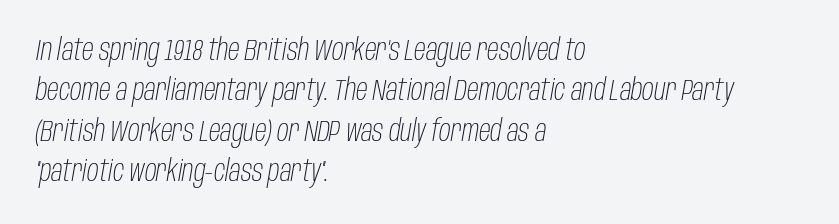
{"italic": "yes", "lean": "right", "slant_degrees": 10, "bold": "no", "weight": "light", "width": "condensed", "stroke_contrast": "low", "x_height": "large", "monospaced": "no", "underline": "no", "align": "left", "line_spacing": "normal", "line_spacing_ratio": 1.39, "letter_spacing": "normal", "letter_spacing_em": 0.0, "glyph_px": 29}
